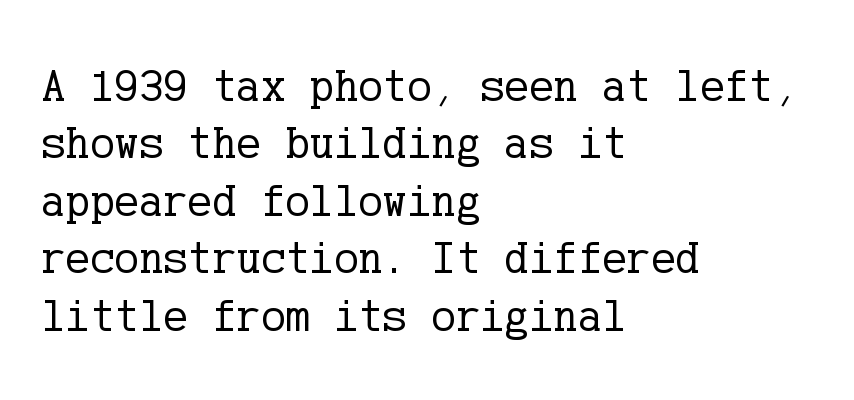
Rendered with straight, roman letterforms. The rendering uses a moderate line-height, typical for paragraphs. The strokes are not fattened; the text isn't bold. Has an underline been added? It has not.
